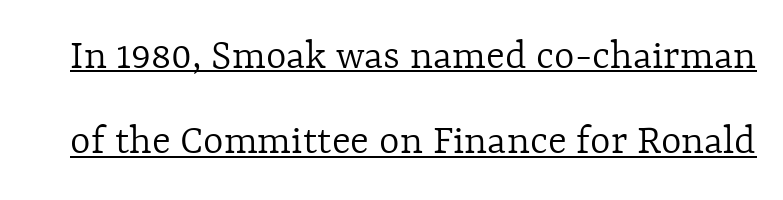
{"italic": "no", "bold": "no", "weight": "light", "width": "normal", "x_height": "medium", "monospaced": "no", "underline": "yes", "line_spacing": "loose", "line_spacing_ratio": 1.94, "letter_spacing": "normal", "letter_spacing_em": 0.0, "glyph_px": 44}
